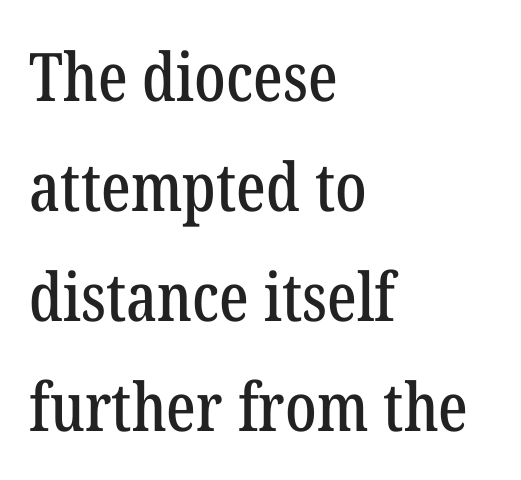
The image shows 67 px condensed serif type, upright; set left-aligned, normal line spacing (1.64x), normal letter spacing, not underlined; low stroke contrast and a medium x-height.
